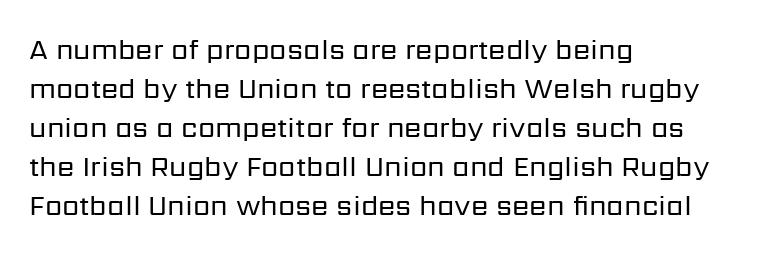
The image shows 28 px regular-weight sans-serif type, upright; set left-aligned, normal line spacing (1.39x), normal letter spacing, not underlined; low stroke contrast and a medium x-height.
